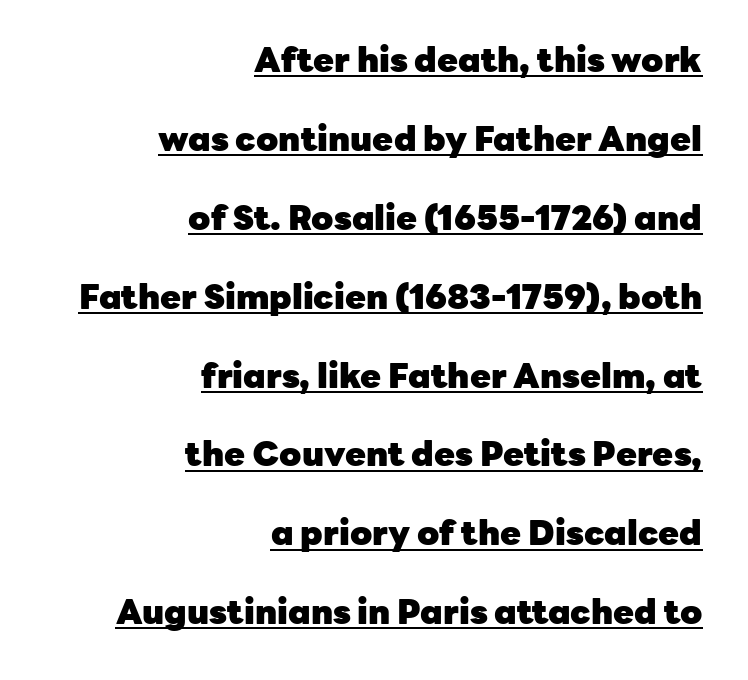
Q: Is the text bold? A: Yes.
Q: Is the text italic (slanted)? A: No, it is upright.
Q: Is the typeface a serif or a sans-serif typeface? A: Sans-serif.
Q: Is the text underlined? A: Yes.
Q: How is the paragraph aligned? A: Right-aligned.
Q: Is the spacing between letters normal or unusually wide? A: Normal.
Q: Is the spacing between lines tight, normal or loose? A: Loose.
Q: Width (condensed, normal, or wide)? A: Normal.
Q: Stroke contrast? A: Low.
Q: x-height? A: Medium.
Q: Monospaced? A: No.
